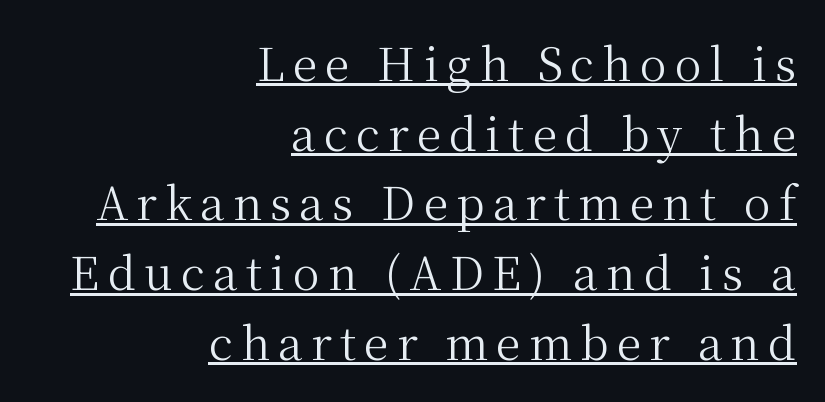
The image shows 45 px regular-weight serif type, upright; set right-aligned, normal line spacing (1.55x), underlined; medium stroke contrast and a medium x-height.
